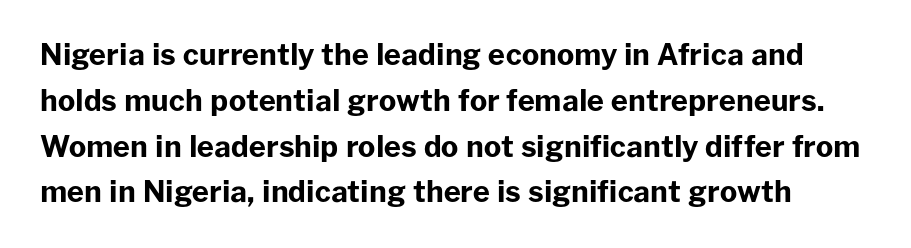
The image shows 29 px bold sans-serif type, upright; set normal line spacing (1.58x), normal letter spacing, not underlined; low stroke contrast and a medium x-height.
